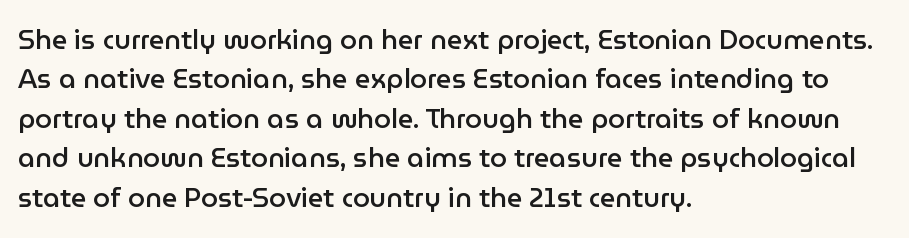
Q: Is the text bold? A: Semi-bold.
Q: Is the text italic (slanted)? A: No, it is upright.
Q: Is the text underlined? A: No.
Q: How is the paragraph aligned? A: Left-aligned.
Q: Is the spacing between letters normal or unusually wide? A: Normal.
Q: Is the spacing between lines tight, normal or loose? A: Normal.
